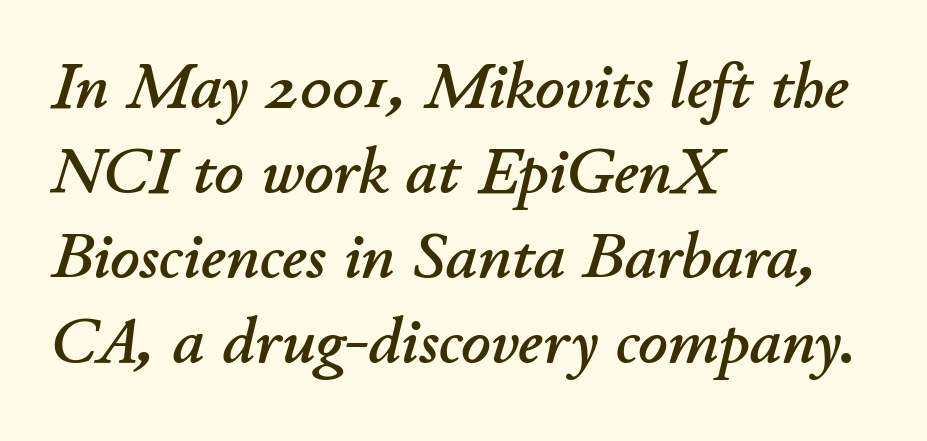
Q: Is the text italic (slanted)? A: Yes, it leans right by about 11 degrees.
Q: Is the text underlined? A: No.
Q: How is the paragraph aligned? A: Left-aligned.
Q: Is the spacing between letters normal or unusually wide? A: Normal.
Q: Is the spacing between lines tight, normal or loose? A: Normal.
Q: Width (condensed, normal, or wide)? A: Normal.
Q: Stroke contrast? A: Low.
Q: x-height? A: Small.
Q: Monospaced? A: No.
